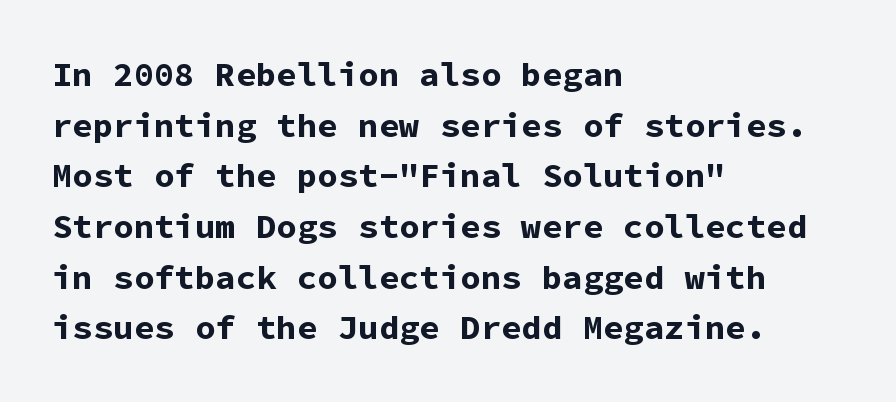
{"serif": "no", "italic": "no", "bold": "yes", "weight": "bold", "width": "normal", "stroke_contrast": "low", "x_height": "medium", "monospaced": "yes", "underline": "no", "align": "left", "line_spacing": "normal", "line_spacing_ratio": 1.49, "letter_spacing": "normal", "letter_spacing_em": 0.0, "glyph_px": 34}
